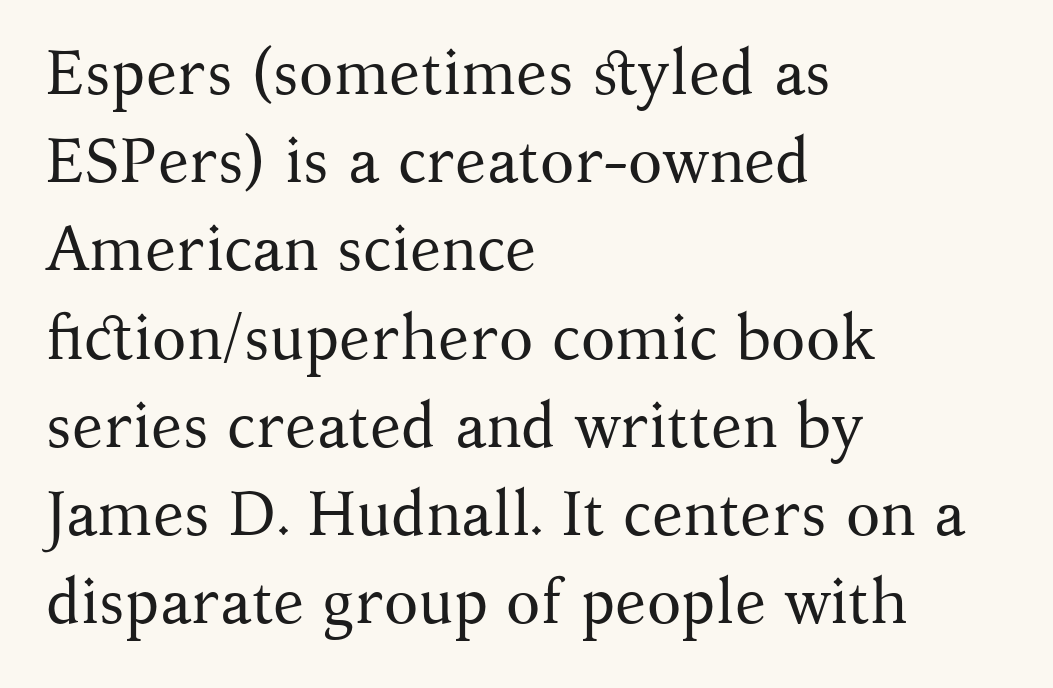
The image shows 63 px regular-weight serif type, upright; set left-aligned, normal line spacing (1.4x), normal letter spacing, not underlined; medium stroke contrast and a medium x-height.
